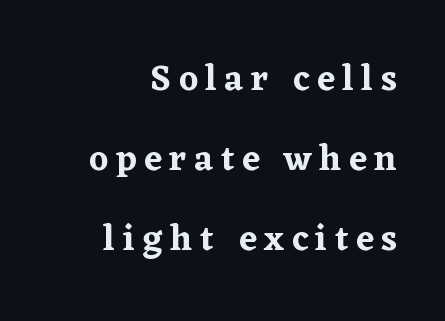
{"serif": "yes", "italic": "no", "width": "normal", "stroke_contrast": "low", "x_height": "medium", "monospaced": "no", "underline": "no", "align": "right", "line_spacing": "loose", "line_spacing_ratio": 2.22, "letter_spacing": "wide", "letter_spacing_em": 0.21, "glyph_px": 36}
